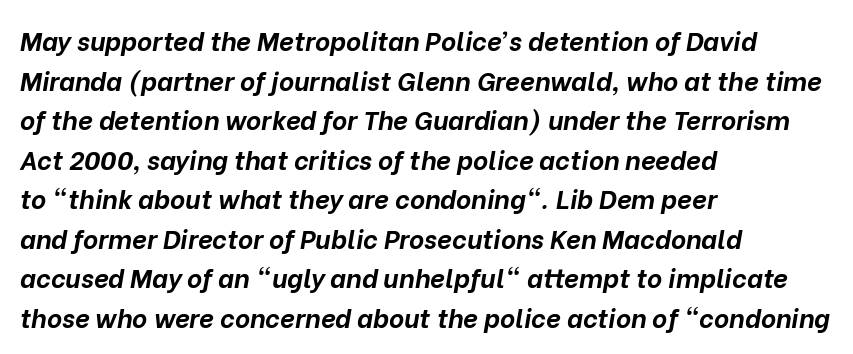
Q: Is the text bold? A: Yes.
Q: Is the text italic (slanted)? A: Yes, it leans right by about 10 degrees.
Q: Is the text underlined? A: No.
Q: How is the paragraph aligned? A: Left-aligned.
Q: Is the spacing between letters normal or unusually wide? A: Normal.
Q: Is the spacing between lines tight, normal or loose? A: Normal.
